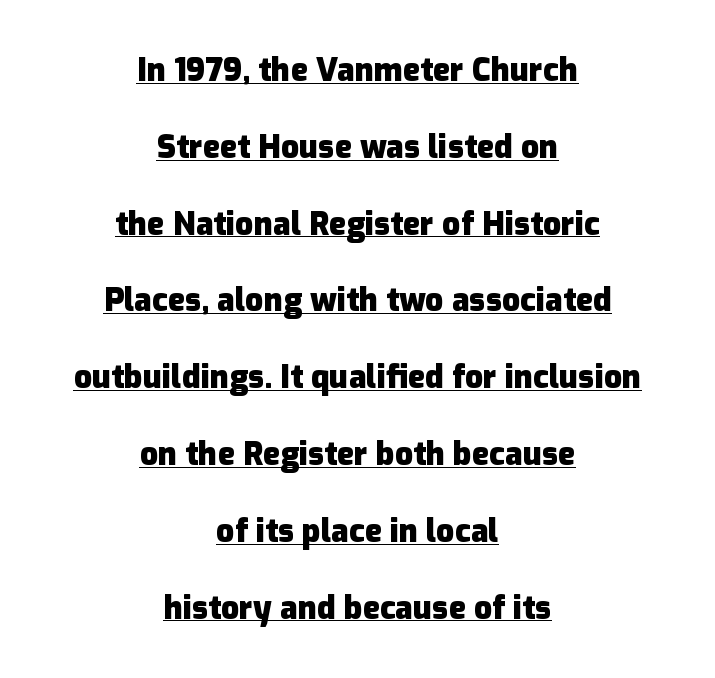
{"serif": "no", "italic": "no", "bold": "yes", "weight": "heavy", "width": "normal", "stroke_contrast": "low", "x_height": "medium", "monospaced": "no", "underline": "yes", "align": "center", "line_spacing": "loose", "line_spacing_ratio": 2.4, "letter_spacing": "normal", "letter_spacing_em": 0.0, "glyph_px": 32}
